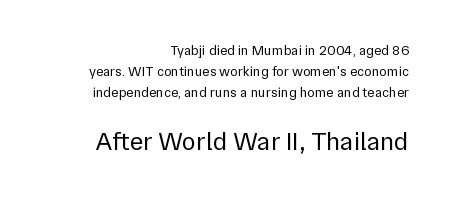
The glyphs are unaccompanied by any horizontal stroke below them. Tracking value appears to be zero — textbook default spacing. The rendering enlarges the type as you move from the upper chunk to the lower. Stroke thickness stays within the range of a standard reading face or lighter. All the whitespace from short lines collects on the left. Italic? Not at all — the glyphs are vertical.
